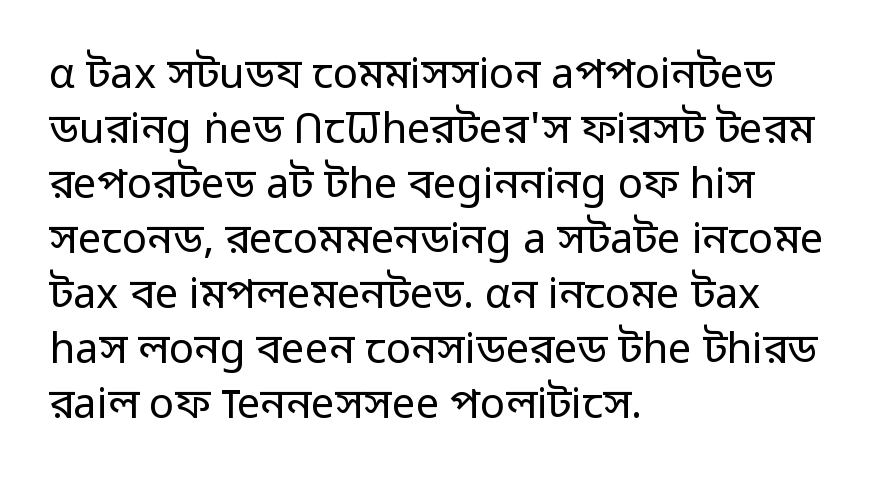
Q: Is the text bold? A: No.
Q: Is the text italic (slanted)? A: No, it is upright.
Q: Is the typeface a serif or a sans-serif typeface? A: Sans-serif.
Q: Is the text underlined? A: No.
Q: How is the paragraph aligned? A: Left-aligned.
Q: Is the spacing between letters normal or unusually wide? A: Normal.
Q: Is the spacing between lines tight, normal or loose? A: Normal.
Q: Width (condensed, normal, or wide)? A: Normal.
Q: Stroke contrast? A: Low.
Q: x-height? A: Medium.
Q: Monospaced? A: No.
